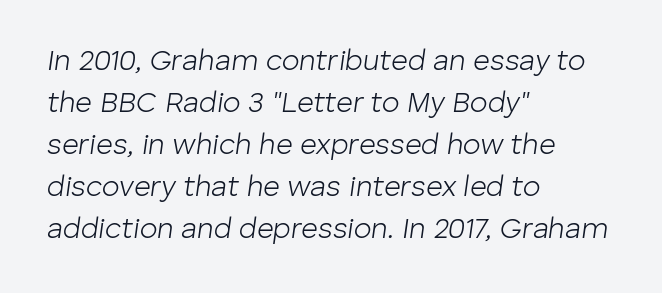
The image shows 29 px light type, italic (leaning right); set left-aligned, normal line spacing (1.45x), normal letter spacing, not underlined; low stroke contrast and a medium x-height.
